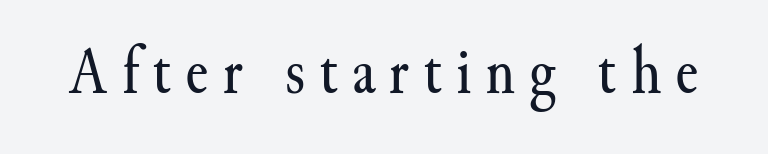
The image shows 69 px regular-weight serif type, upright; set unusually wide letter spacing (+0.2 em), not underlined; medium stroke contrast and a small x-height.
